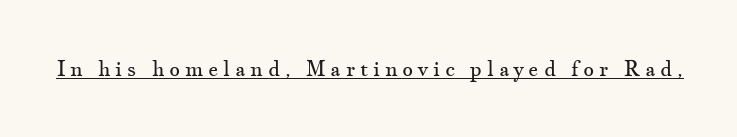
The letters stand straight up with perfectly vertical stems. This is underlined copy, the kind a proofreader might mark for attention. Caption: expanded tracking, letters set apart. Is this a heavy cut? Hardly; it is regular or lighter.
